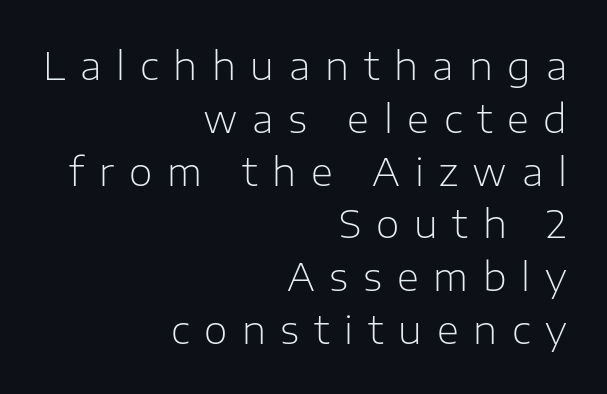
The image shows 38 px light sans-serif type, upright; set right-aligned, normal line spacing (1.39x), unusually wide letter spacing (+0.39 em), not underlined; low stroke contrast and a medium x-height.
